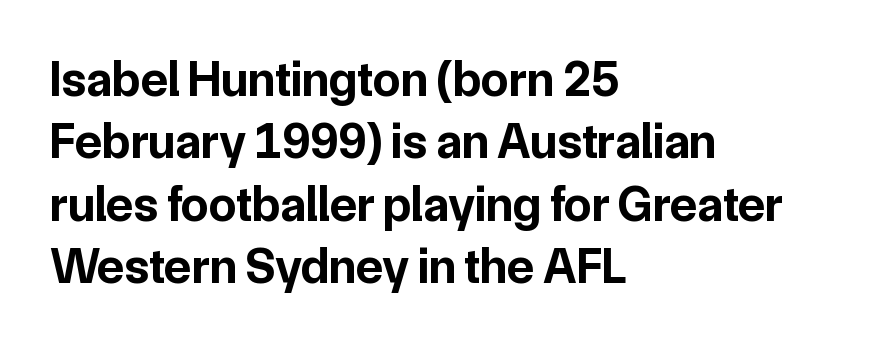
Q: Is the text bold? A: Yes.
Q: Is the text italic (slanted)? A: No, it is upright.
Q: Is the typeface a serif or a sans-serif typeface? A: Sans-serif.
Q: Is the text underlined? A: No.
Q: How is the paragraph aligned? A: Left-aligned.
Q: Is the spacing between letters normal or unusually wide? A: Normal.
Q: Is the spacing between lines tight, normal or loose? A: Normal.
Q: Width (condensed, normal, or wide)? A: Normal.
Q: Stroke contrast? A: Low.
Q: x-height? A: Medium.
Q: Monospaced? A: No.
